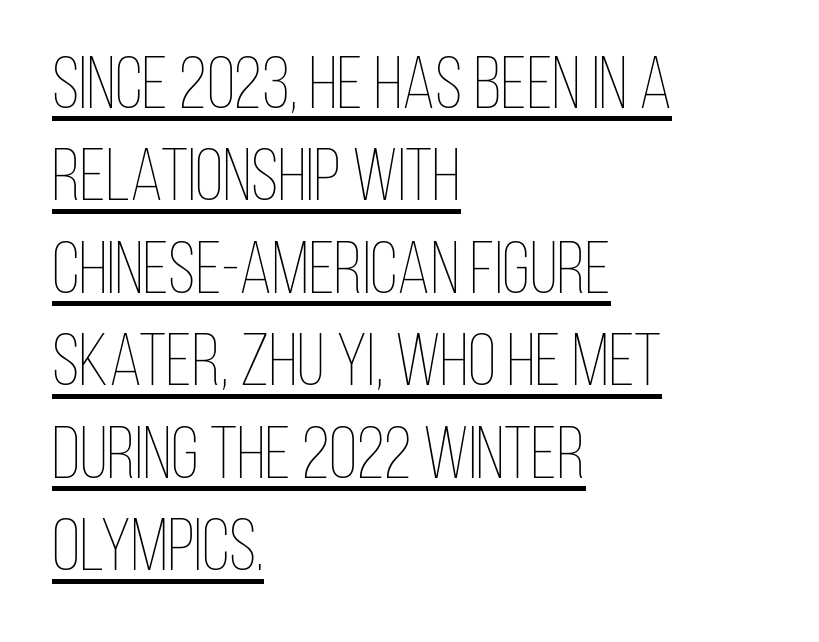
Where is the straight margin? On the left. The letterforms sit shoulder to shoulder at normal distance. Looks like regular typesetting: each glyph gets only the width it needs. Vertical spacing — default.
